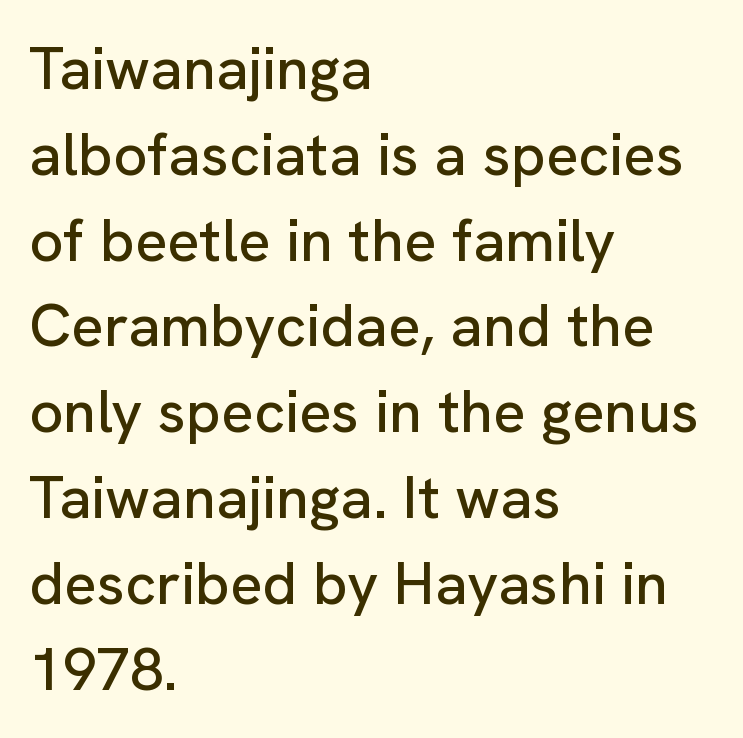
Q: Is the text italic (slanted)? A: No, it is upright.
Q: Is the typeface a serif or a sans-serif typeface? A: Sans-serif.
Q: Is the text underlined? A: No.
Q: How is the paragraph aligned? A: Left-aligned.
Q: Is the spacing between letters normal or unusually wide? A: Normal.
Q: Is the spacing between lines tight, normal or loose? A: Normal.
Q: Width (condensed, normal, or wide)? A: Normal.
Q: Stroke contrast? A: Low.
Q: x-height? A: Medium.
Q: Monospaced? A: No.
